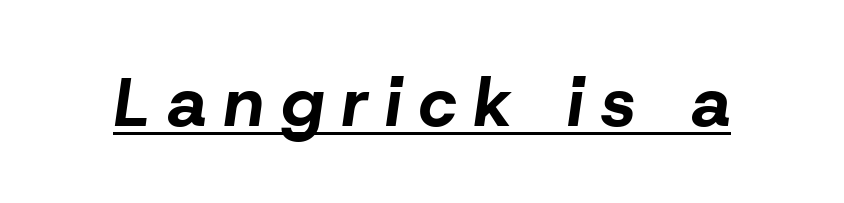
The image shows 69 px bold type, italic (leaning right); set unusually wide letter spacing (+0.26 em), underlined; low stroke contrast and a medium x-height.
